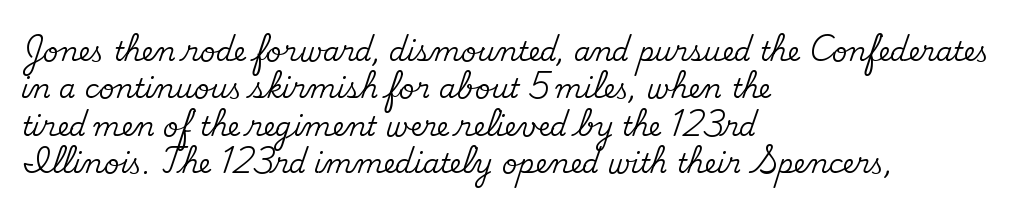
{"underline": "no", "align": "left", "line_spacing": "normal", "line_spacing_ratio": 1.38, "letter_spacing": "normal", "letter_spacing_em": 0.0, "glyph_px": 27}
